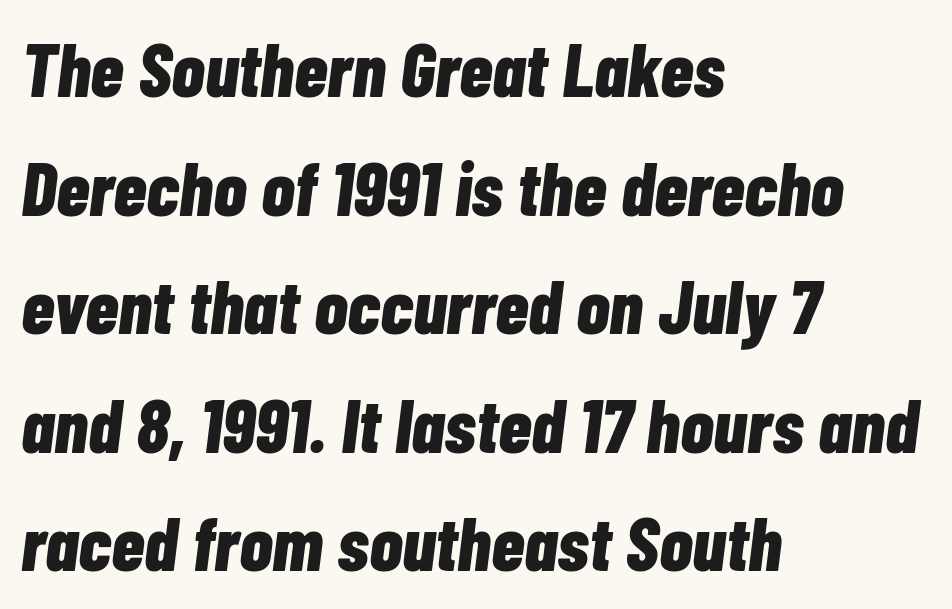
{"italic": "yes", "lean": "right", "slant_degrees": 7, "bold": "yes", "weight": "bold", "width": "condensed", "stroke_contrast": "low", "x_height": "medium", "monospaced": "no", "underline": "no", "align": "left", "line_spacing": "normal", "line_spacing_ratio": 1.56, "letter_spacing": "normal", "letter_spacing_em": 0.0, "glyph_px": 76}
